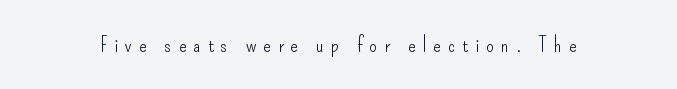
Q: Is the text bold? A: No.
Q: Is the text italic (slanted)? A: No, it is upright.
Q: Is the text underlined? A: No.
Q: Is the spacing between letters normal or unusually wide? A: Unusually wide.
